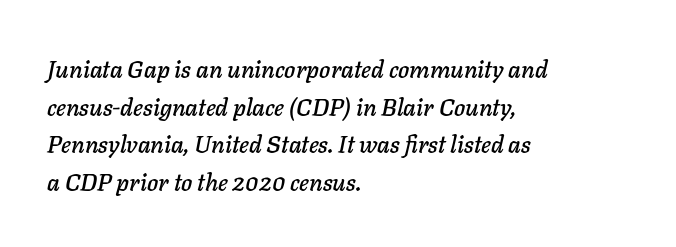
The image shows 24 px text type, italic (leaning right); set left-aligned, normal line spacing (1.57x), normal letter spacing, not underlined.
